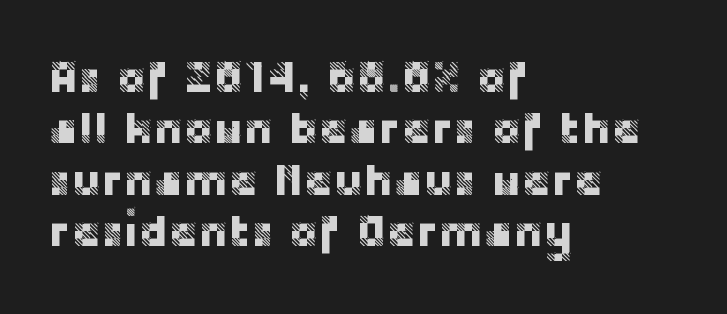
The image shows 45 px sans-serif type, upright; set left-aligned, tight line spacing (1.14x), normal letter spacing, not underlined; low stroke contrast and a large x-height.
